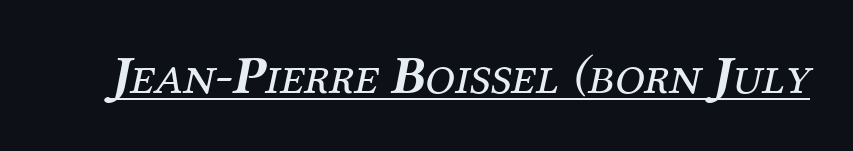
{"serif": "yes", "italic": "yes", "lean": "right", "slant_degrees": 12, "bold": "no", "weight": "regular", "width": "normal", "stroke_contrast": "medium", "x_height": "medium", "monospaced": "no", "underline": "yes", "letter_spacing": "normal", "letter_spacing_em": 0.0, "glyph_px": 54}
